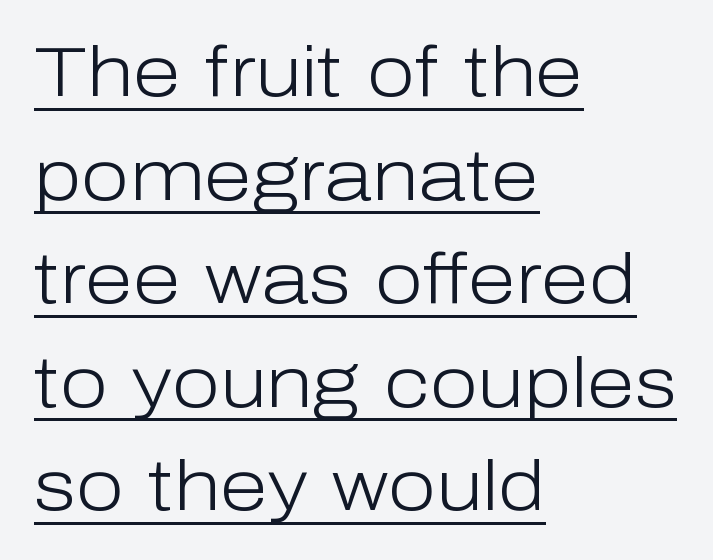
{"serif": "no", "italic": "no", "bold": "no", "weight": "light", "width": "normal", "stroke_contrast": "low", "x_height": "medium", "monospaced": "no", "underline": "yes", "align": "left", "line_spacing": "normal", "line_spacing_ratio": 1.48, "letter_spacing": "normal", "letter_spacing_em": 0.0, "glyph_px": 70}
